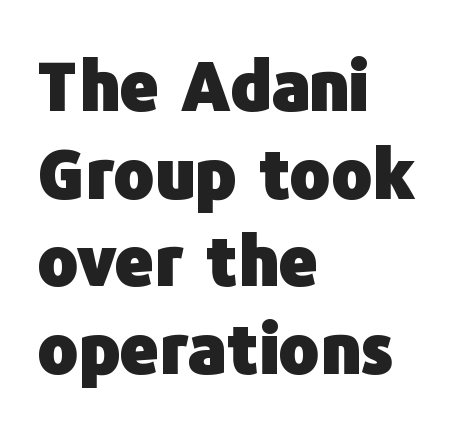
The leading is moderate, giving the passage an even texture. Nobody drew a line under any word here. Spacing verdict: proportional, widths tailored to each character. Posture: vertical.
